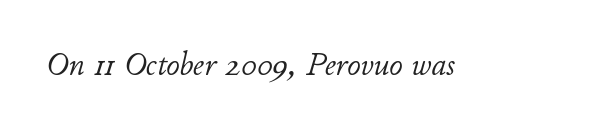
Words appear dense and cohesive because spacing is normal. This is oblique type, the kind used for emphasis or titles. You could not count columns in this text — the font is proportionally spaced. Unbolded letterforms with no extra heft. The area under the type is left untouched.
